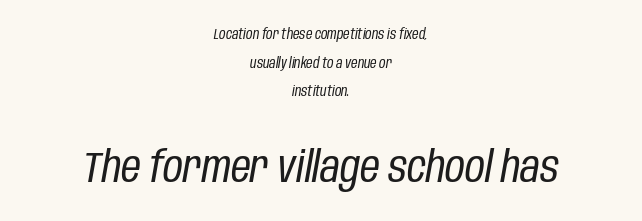
The image shows 43 px regular-weight, condensed type, italic (leaning right); set centered, loose line spacing (2.05x), normal letter spacing, not underlined; the second (bottom) block is 3.07x larger; low stroke contrast and a large x-height.
